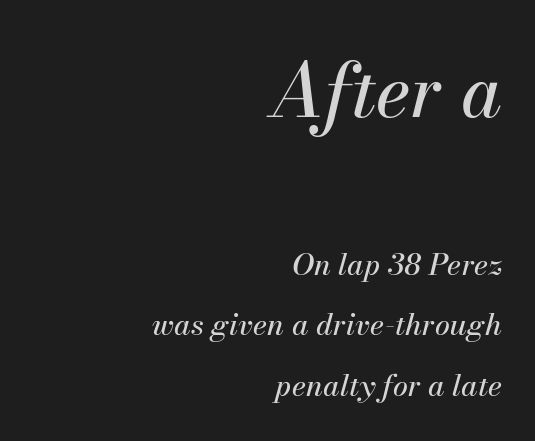
{"italic": "yes", "lean": "right", "slant_degrees": 13, "width": "normal", "stroke_contrast": "medium", "x_height": "small", "monospaced": "no", "underline": "no", "align": "right", "line_spacing": "loose", "line_spacing_ratio": 2.01, "letter_spacing": "normal", "letter_spacing_em": 0.0, "larger_block": "first", "size_ratio": 2.47, "glyph_px": 74}
